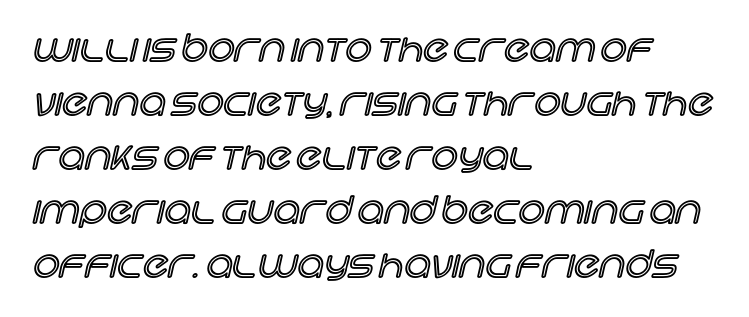
Do the characters align in a grid? No, the font is proportional. Leading: standard. Has an underline been added? It has not. The lines in this sample share a left origin and differ only in where they stop. Compared with typical body copy, the letter spacing here is the same.
